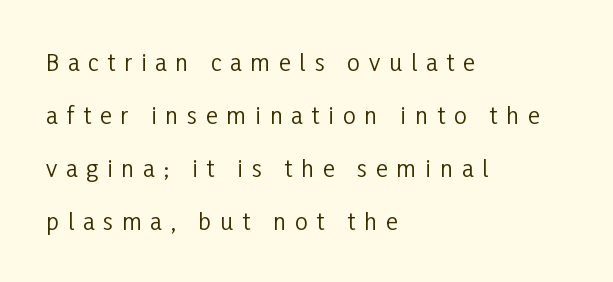
{"italic": "no", "bold": "no", "underline": "no", "align": "left", "line_spacing": "loose", "line_spacing_ratio": 2.3, "letter_spacing": "wide", "letter_spacing_em": 0.38, "glyph_px": 23}
